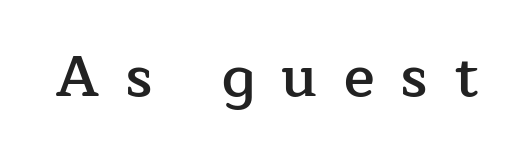
Q: Is the text bold? A: Semi-bold.
Q: Is the text italic (slanted)? A: No, it is upright.
Q: Is the typeface a serif or a sans-serif typeface? A: Serif.
Q: Is the text underlined? A: No.
Q: Is the spacing between letters normal or unusually wide? A: Unusually wide.
Q: Width (condensed, normal, or wide)? A: Normal.
Q: Stroke contrast? A: Low.
Q: x-height? A: Medium.
Q: Monospaced? A: No.
